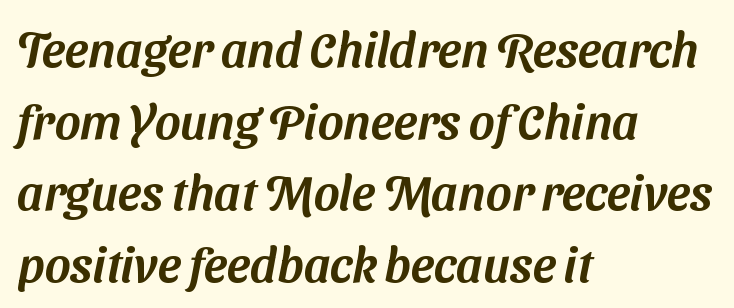
The image shows 49 px sans-serif type; set left-aligned, normal line spacing (1.46x), normal letter spacing, not underlined; medium stroke contrast and a medium x-height.
